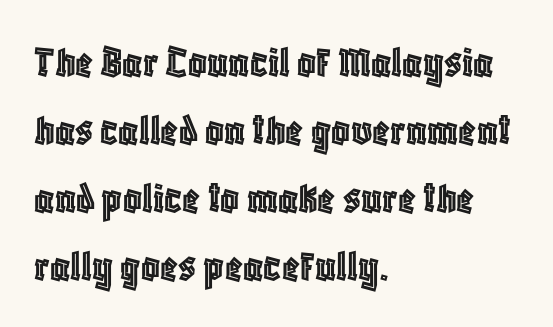
The image shows 46 px condensed type, upright; set left-aligned, normal line spacing (1.48x), normal letter spacing, not underlined; a large x-height.
